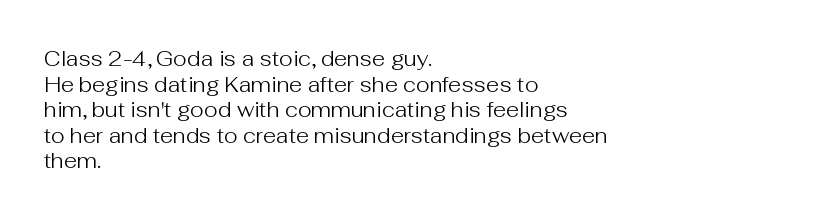
{"italic": "no", "bold": "no", "underline": "no", "align": "left", "line_spacing_ratio": 1.22, "letter_spacing": "normal", "letter_spacing_em": 0.0, "glyph_px": 21}
